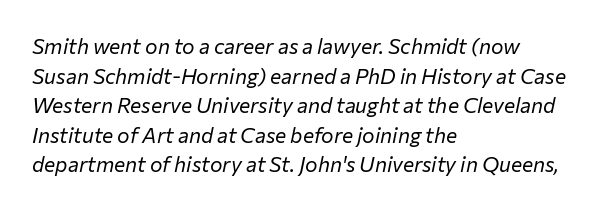
These lines were composed using italics. Short and long lines alike share a common starting point at left. The face looks like a standard text weight, possibly lighter. Descenders hang freely into open space. What stands out about the letter spacing? Nothing — it is the standard amount.
